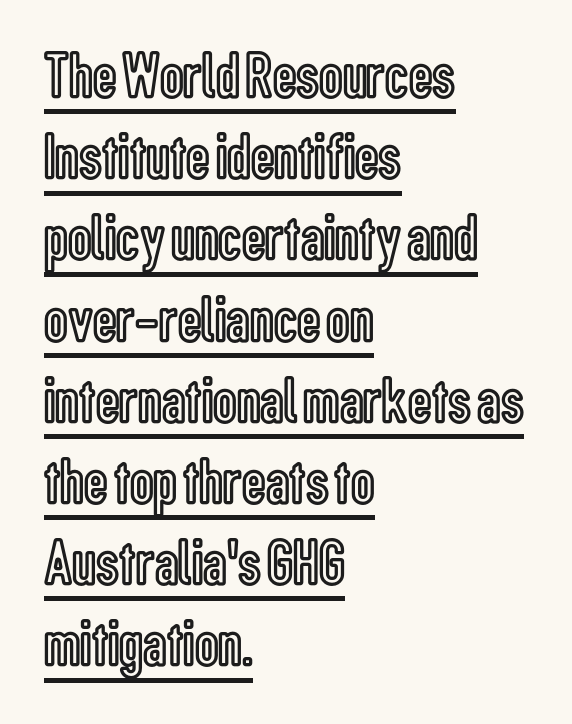
{"italic": "no", "width": "condensed", "x_height": "medium", "monospaced": "no", "underline": "yes", "align": "left", "line_spacing_ratio": 1.23, "letter_spacing": "normal", "letter_spacing_em": 0.0, "glyph_px": 66}
